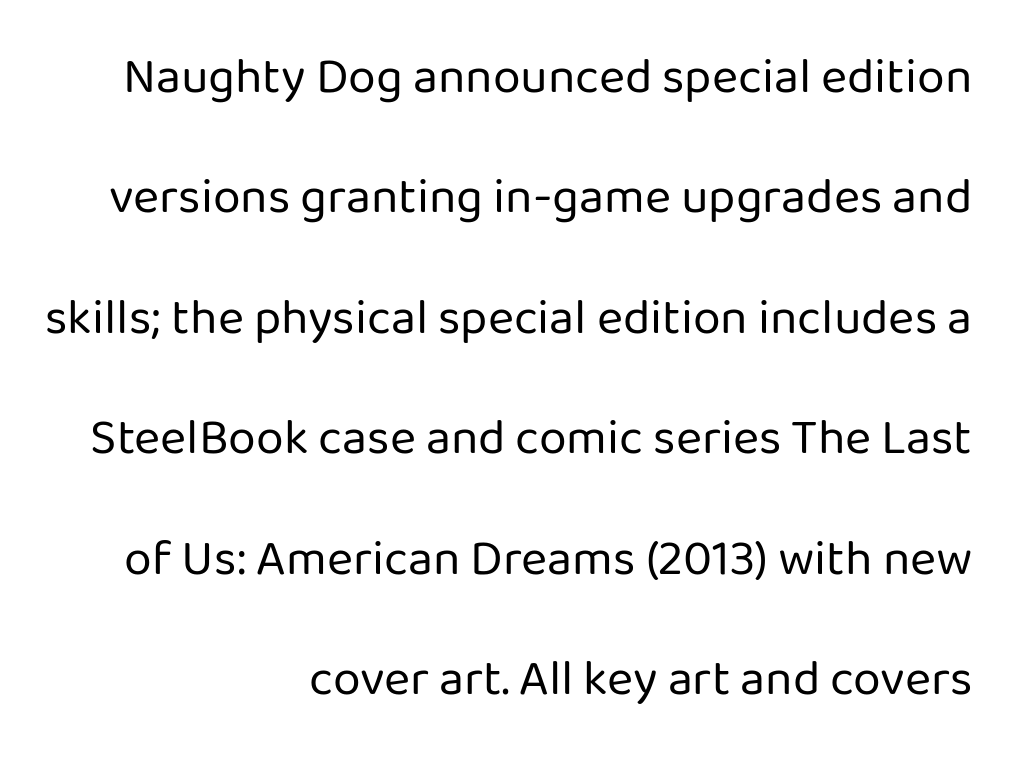
The image shows 50 px regular-weight sans-serif type, upright; set right-aligned, loose line spacing (2.41x), normal letter spacing, not underlined; low stroke contrast and a medium x-height.
